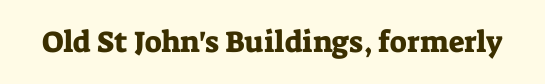
Q: Is the text italic (slanted)? A: No, it is upright.
Q: Is the typeface a serif or a sans-serif typeface? A: Serif.
Q: Is the text underlined? A: No.
Q: Is the spacing between letters normal or unusually wide? A: Normal.
Q: Width (condensed, normal, or wide)? A: Normal.
Q: Stroke contrast? A: Low.
Q: x-height? A: Medium.
Q: Monospaced? A: No.
